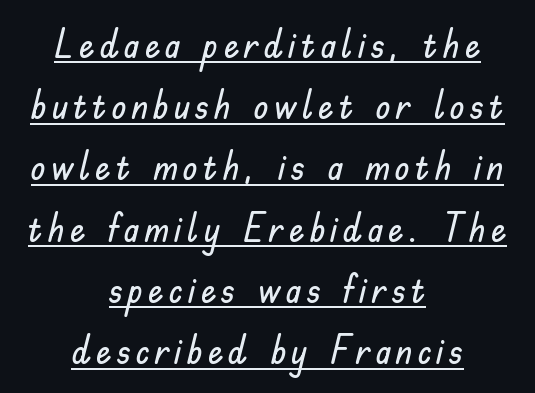
Looks like regular typesetting: each glyph gets only the width it needs. Grotesque or geometric, the face here clearly has no serifs. Vertical spacing — default. Layout note: lines centered. The specimen includes a rule beneath the text block's lines.
